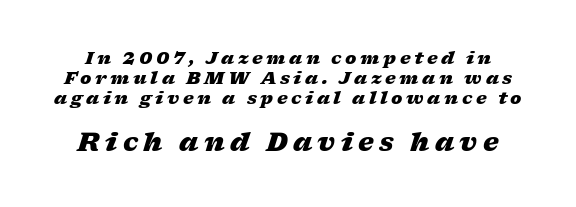
{"italic": "yes", "lean": "right", "slant_degrees": 17, "bold": "yes", "underline": "no", "line_spacing_ratio": 1.19, "letter_spacing": "wide", "letter_spacing_em": 0.21, "larger_block": "second", "size_ratio": 1.47, "glyph_px": 25}
